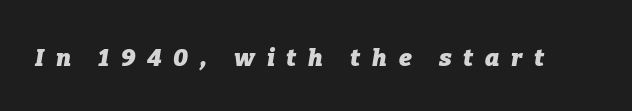
Caption: bold face, heavy strokes. Slant detected: the letters are inclined. The type is letterspaced generously, with wide tracking. Just letters on the line, the space beneath them empty.
